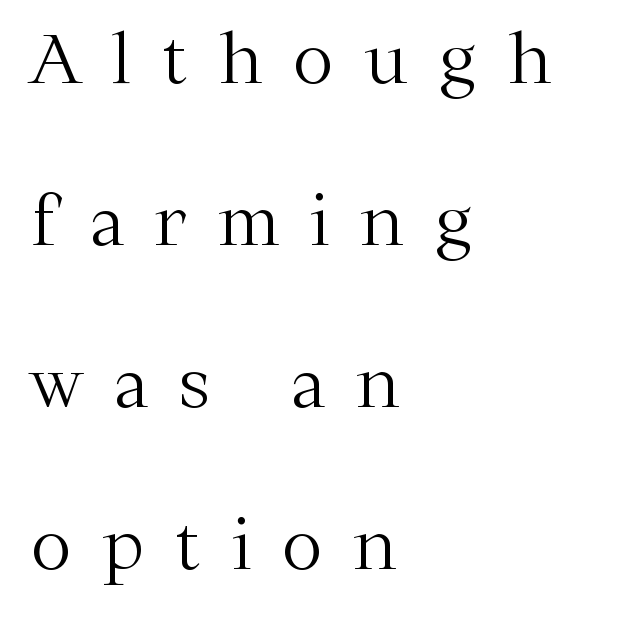
Widely set lines give the paragraph a tall, airy silhouette. A typesetter would mark this as roman, not italic. The compositor pushed each line to the left boundary. Tracking value appears strongly positive — letters spread wide. The letters advance in unequal steps, a hallmark of proportional type. In terms of letterform style, serifs are clearly present.
